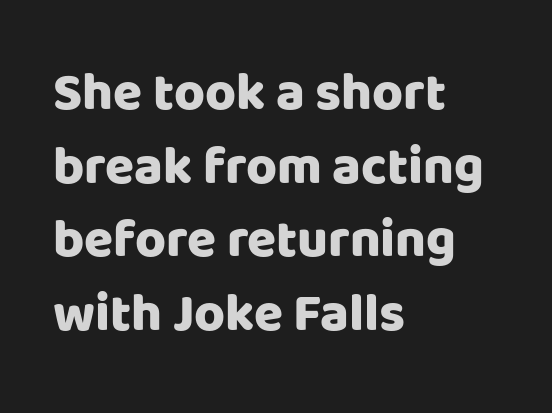
Students, this is bold: see how much ink each stroke carries. Does the leading feel generous? No, just average. If you drew a line through each stem, it would be perfectly vertical. Check under the words: just untouched page. The face used here is a sans, in the tradition of grotesques and geometrics. The paragraph has a hard left edge and a soft right edge.
